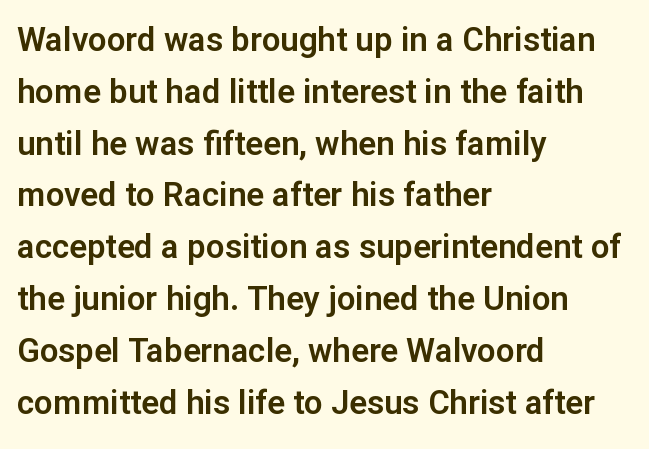
The image shows 33 px sans-serif type, upright; set left-aligned, normal line spacing (1.57x), normal letter spacing, not underlined; low stroke contrast and a medium x-height.
